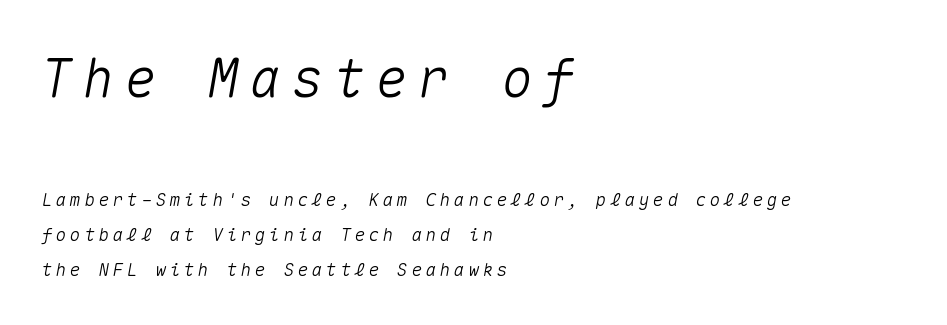
Q: Is the text italic (slanted)? A: Yes, it leans right by about 10 degrees.
Q: Is the text underlined? A: No.
Q: How is the paragraph aligned? A: Left-aligned.
Q: Is the spacing between lines tight, normal or loose? A: Loose.
Q: Which block of text is set in a larger size, the first (top) or the second (bottom)? A: The first (top) one.
Q: Width (condensed, normal, or wide)? A: Normal.
Q: Stroke contrast? A: Medium.
Q: x-height? A: Medium.
Q: Monospaced? A: Yes.
